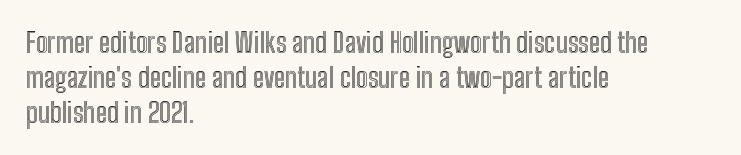
Students, observe: this is what conventionally led text looks like. This sample uses plain, unmodified letter spacing. Nobody drew a line under any word here. The typesetter chose a ragged-right arrangement here. Style check: upright.
